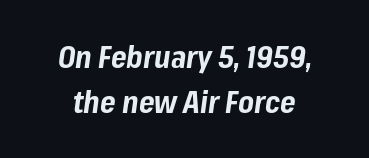
Q: Is the text bold? A: Yes.
Q: Is the text italic (slanted)? A: Yes, it leans right by about 8 degrees.
Q: Is the text underlined? A: No.
Q: How is the paragraph aligned? A: Centered.
Q: Is the spacing between letters normal or unusually wide? A: Normal.
Q: Is the spacing between lines tight, normal or loose? A: Normal.
Q: Width (condensed, normal, or wide)? A: Normal.
Q: Stroke contrast? A: Low.
Q: x-height? A: Medium.
Q: Monospaced? A: No.
